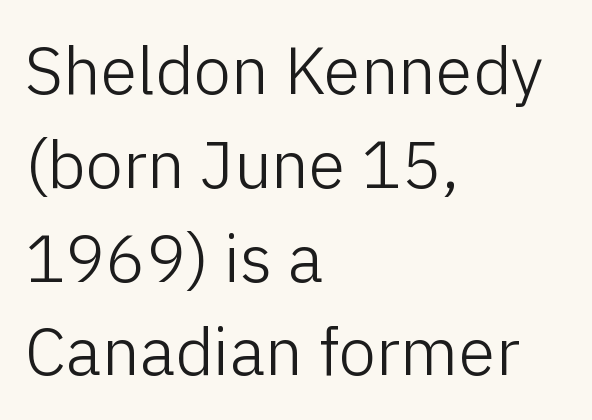
Q: Is the text bold? A: No.
Q: Is the text italic (slanted)? A: No, it is upright.
Q: Is the typeface a serif or a sans-serif typeface? A: Sans-serif.
Q: Is the text underlined? A: No.
Q: How is the paragraph aligned? A: Left-aligned.
Q: Is the spacing between letters normal or unusually wide? A: Normal.
Q: Is the spacing between lines tight, normal or loose? A: Normal.
Q: Width (condensed, normal, or wide)? A: Normal.
Q: Stroke contrast? A: Low.
Q: x-height? A: Medium.
Q: Monospaced? A: No.
